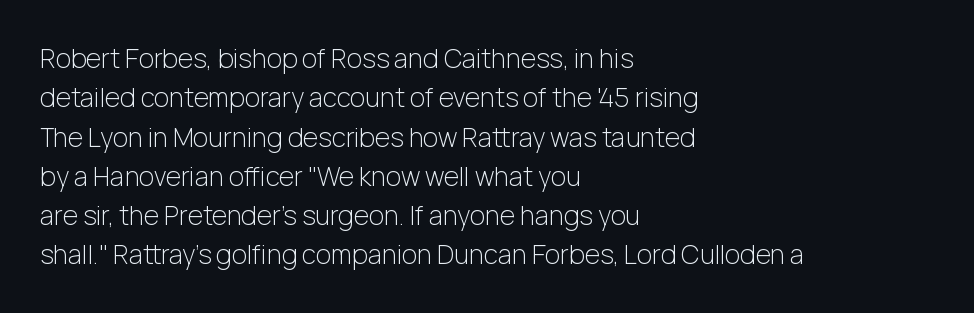
Q: Is the text bold? A: No.
Q: Is the text italic (slanted)? A: No, it is upright.
Q: Is the text underlined? A: No.
Q: How is the paragraph aligned? A: Left-aligned.
Q: Is the spacing between letters normal or unusually wide? A: Normal.
Q: Is the spacing between lines tight, normal or loose? A: Normal.
